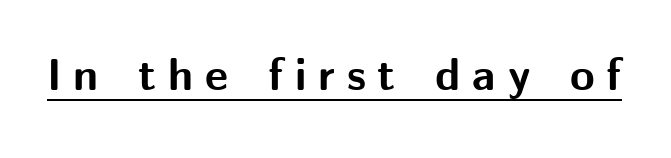
Here the designer chose a conventional face with non-uniform glyph widths. Look at the stroke-to-counter ratio: heavy, a bold. Decoration check: the copy is underlined. Here the glyphs are tracked loosely, breaking word shapes into spaced letters. Quick note: not italic, upright. Serifs: no, the terminals of the letterforms are clean.
